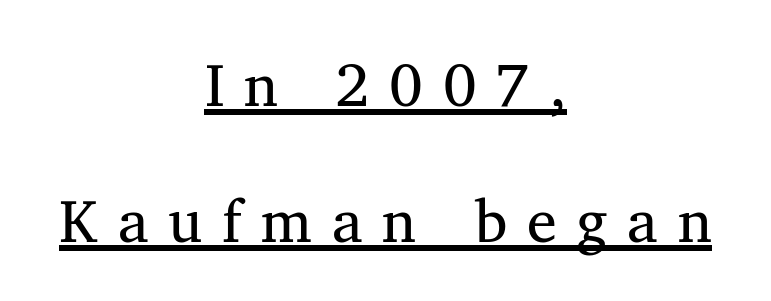
Q: Is the text bold? A: No.
Q: Is the typeface a serif or a sans-serif typeface? A: Serif.
Q: Is the text underlined? A: Yes.
Q: How is the paragraph aligned? A: Centered.
Q: Is the spacing between letters normal or unusually wide? A: Unusually wide.
Q: Is the spacing between lines tight, normal or loose? A: Loose.
Q: Width (condensed, normal, or wide)? A: Normal.
Q: Stroke contrast? A: Medium.
Q: x-height? A: Medium.
Q: Monospaced? A: No.
